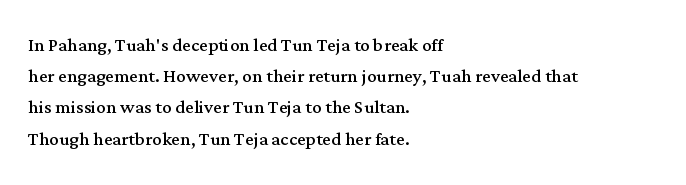
The ragged edge is on the right, which tells us the setting is flush left. The passage shown is not underscored anywhere. These lines were composed using upright roman letters. This sample uses plain, unmodified letter spacing. Reading down the column, the eye jumps a familiar distance to each next line.
